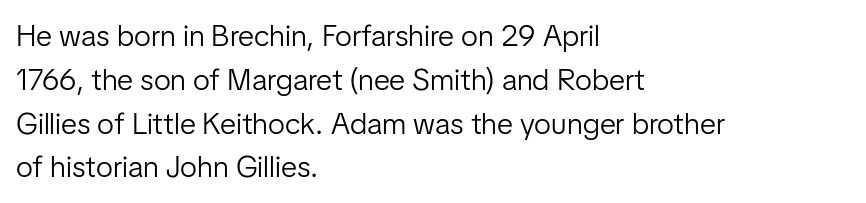
Q: Is the text bold? A: No.
Q: Is the text italic (slanted)? A: No, it is upright.
Q: Is the typeface a serif or a sans-serif typeface? A: Sans-serif.
Q: Is the text underlined? A: No.
Q: How is the paragraph aligned? A: Left-aligned.
Q: Is the spacing between letters normal or unusually wide? A: Normal.
Q: Is the spacing between lines tight, normal or loose? A: Normal.
Q: Width (condensed, normal, or wide)? A: Normal.
Q: Stroke contrast? A: Low.
Q: x-height? A: Medium.
Q: Monospaced? A: No.
